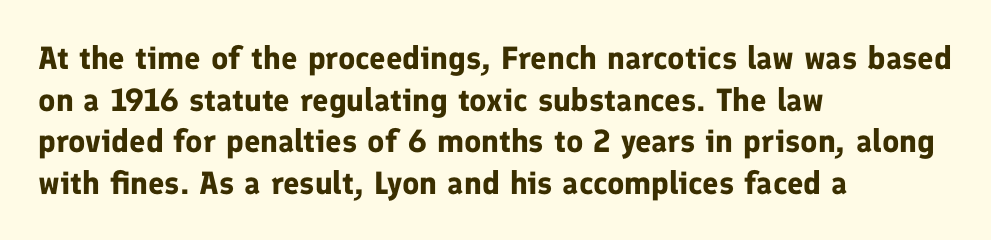
The image shows 32 px bold sans-serif type, upright; set left-aligned, normal line spacing (1.3x), normal letter spacing, not underlined; low stroke contrast and a medium x-height.
